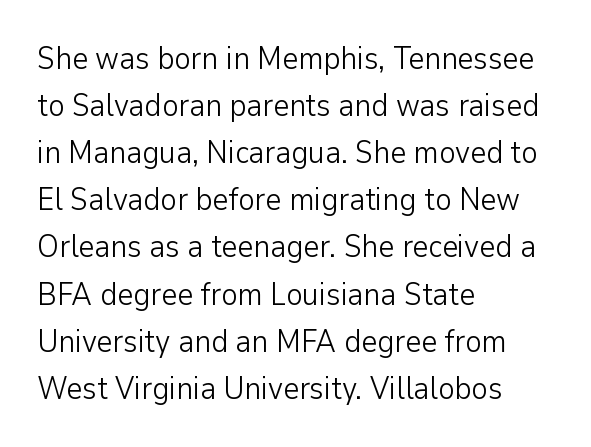
{"serif": "no", "italic": "no", "bold": "no", "weight": "light", "width": "normal", "stroke_contrast": "low", "x_height": "medium", "monospaced": "no", "underline": "no", "align": "left", "line_spacing": "normal", "line_spacing_ratio": 1.52, "letter_spacing": "normal", "letter_spacing_em": 0.0, "glyph_px": 31}
